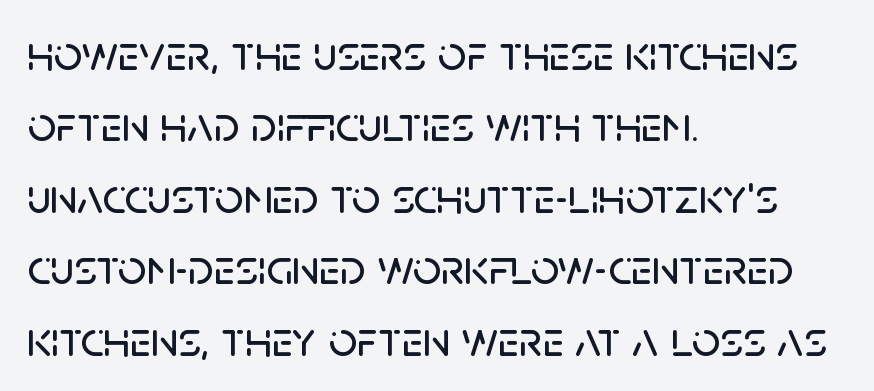
{"serif": "no", "italic": "no", "width": "normal", "stroke_contrast": "low", "x_height": "large", "monospaced": "no", "underline": "no", "align": "left", "line_spacing": "normal", "line_spacing_ratio": 1.43, "letter_spacing": "normal", "letter_spacing_em": 0.0, "glyph_px": 50}
